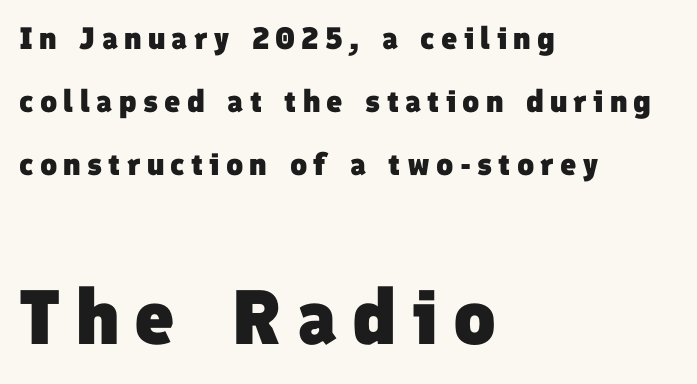
The image shows 77 px heavy sans-serif type; set left-aligned, loose line spacing (2.04x), unusually wide letter spacing (+0.2 em), not underlined; the second (bottom) block is 2.48x larger; low stroke contrast and a medium x-height.
